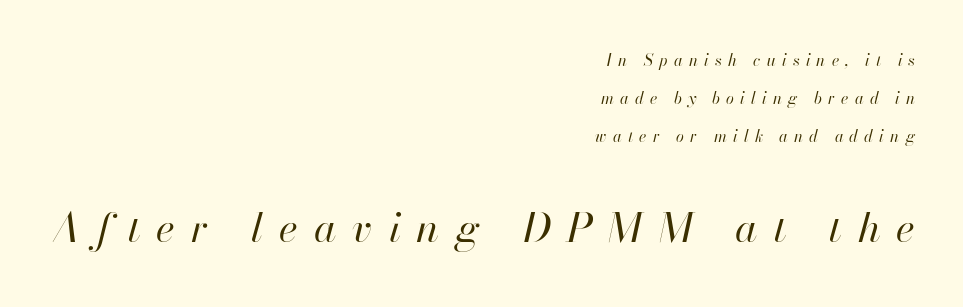
The image shows 41 px regular-weight type, italic (leaning right); set right-aligned, loose line spacing (2.37x), unusually wide letter spacing (+0.39 em), not underlined; the second (bottom) block is 2.56x larger; high stroke contrast and a small x-height.
